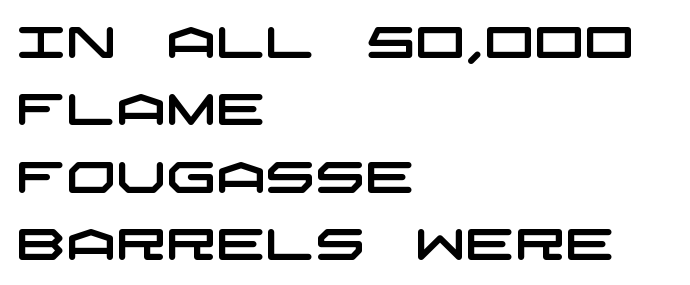
The rendering keeps characters at their native spacing. Are there feet on the stems? There aren't — it's a sans. A typesetter would call this leading conventional body-copy spacing. The passage is arranged the way most books set body copy — flush left.
